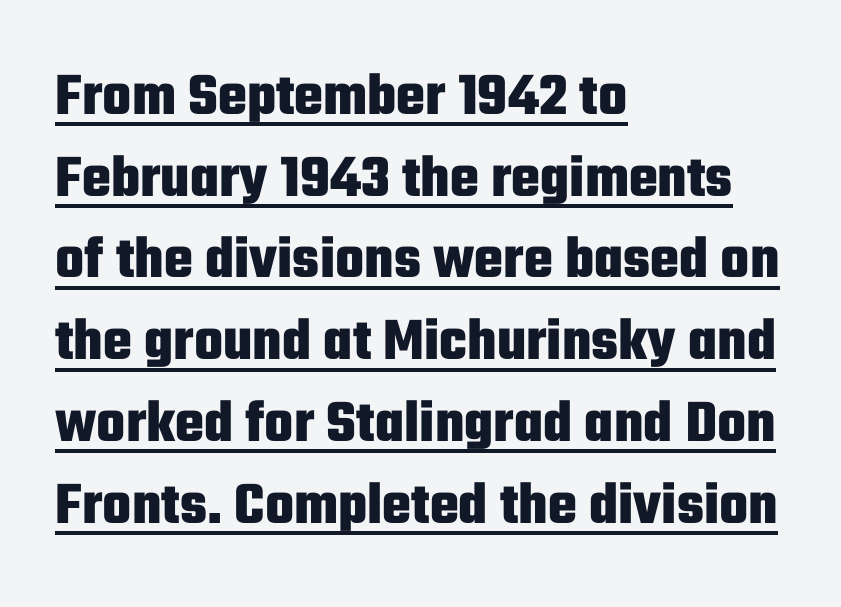
You'd pick this weight for a headline — it's a proper bold. Here the designer chose a conventional face with non-uniform glyph widths. Descenders here cross a horizontal rule under the line. Inter-character spacing is left at the font's built-in metrics. The face used here is a sans, in the tradition of grotesques and geometrics.
